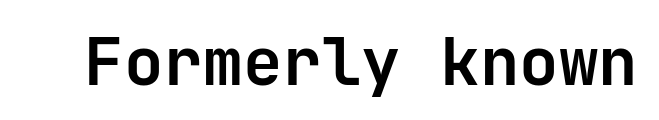
The image shows 66 px semibold sans-serif type, upright; set normal letter spacing, not underlined; low stroke contrast and a medium x-height.
